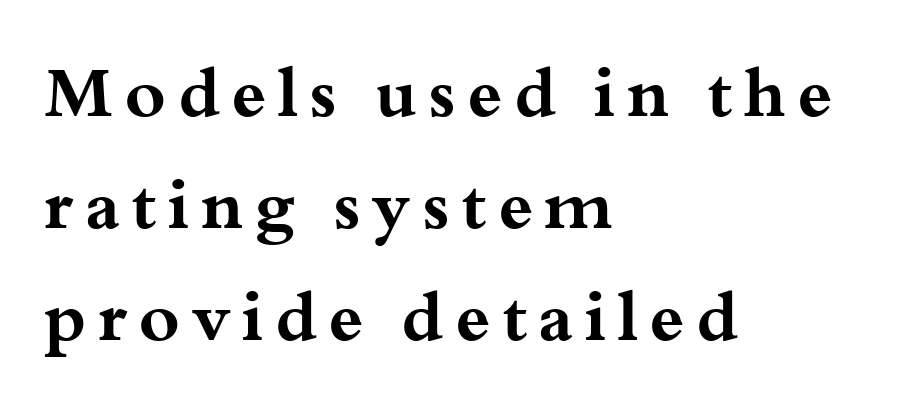
Regular leading. Varying glyph widths throughout — classic text-font behaviour. Style check: upright. Does the weight exceed regular? Yes, all the way to bold. Regarding serifs, this sample has them.
